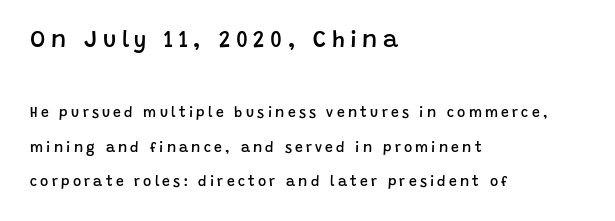
{"italic": "no", "bold": "semi", "underline": "no", "align": "left", "line_spacing": "loose", "line_spacing_ratio": 2.49, "letter_spacing": "wide", "letter_spacing_em": 0.23, "larger_block": "first", "size_ratio": 1.64, "glyph_px": 23}
